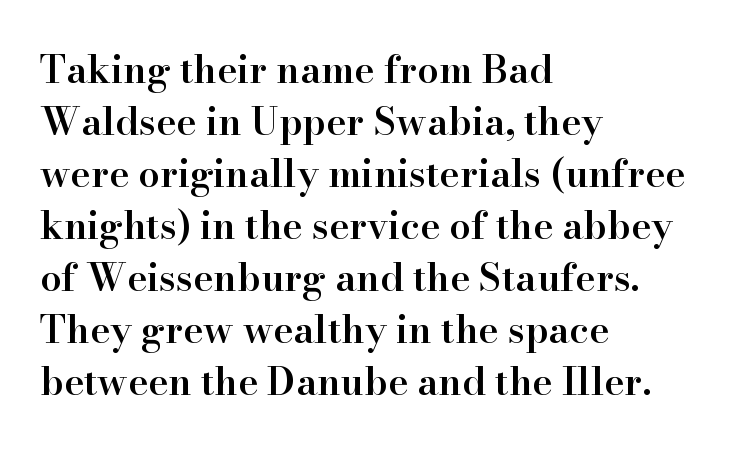
The image shows 38 px semibold serif type, upright; set left-aligned, normal line spacing (1.37x), normal letter spacing, not underlined; high stroke contrast and a small x-height.
